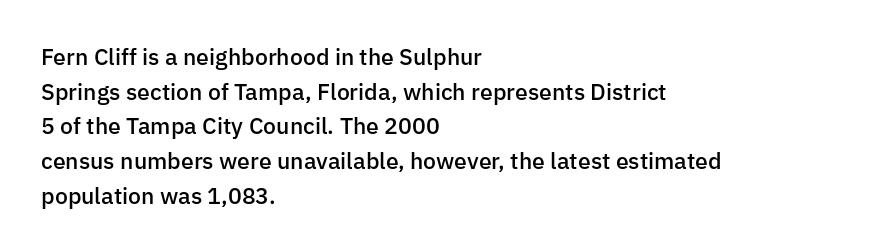
{"italic": "no", "bold": "semi", "underline": "no", "align": "left", "line_spacing": "normal", "line_spacing_ratio": 1.51, "letter_spacing": "normal", "letter_spacing_em": 0.0, "glyph_px": 23}
